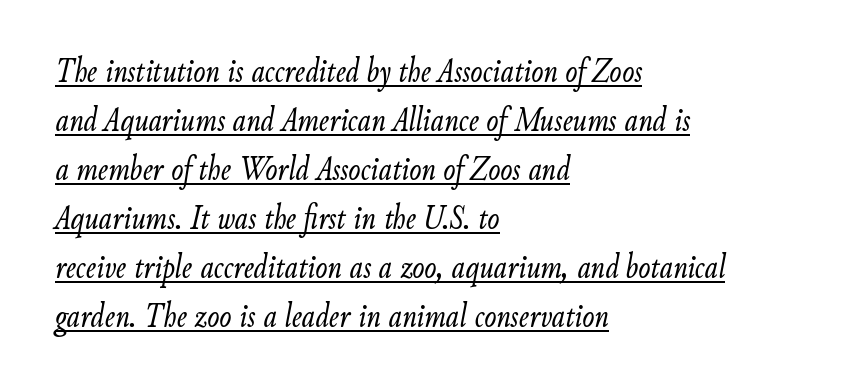
The image shows 36 px light, condensed type, italic (leaning right); set left-aligned, normal line spacing (1.36x), normal letter spacing, underlined; low stroke contrast and a small x-height.
